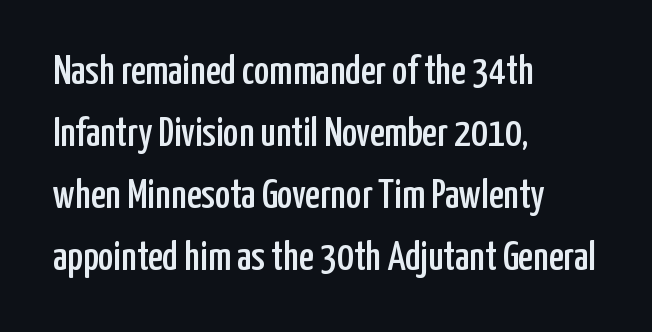
{"serif": "no", "italic": "no", "width": "condensed", "stroke_contrast": "low", "x_height": "medium", "monospaced": "no", "underline": "no", "align": "left", "line_spacing": "normal", "line_spacing_ratio": 1.51, "letter_spacing": "normal", "letter_spacing_em": 0.0, "glyph_px": 41}
